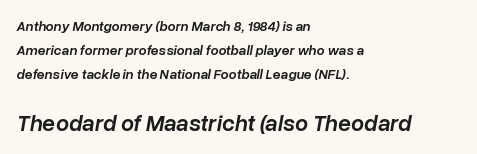
Caption: standard tracking, unaltered. A typesetter would call this leading conventional body-copy spacing. Is the lower block the larger one? Yes — the lower block carries the bigger type. The rendering anchors every line to the left-hand side. A fair bit of extra ink — the face is semibold, not bold. In terms of posture, this sample is oblique.
